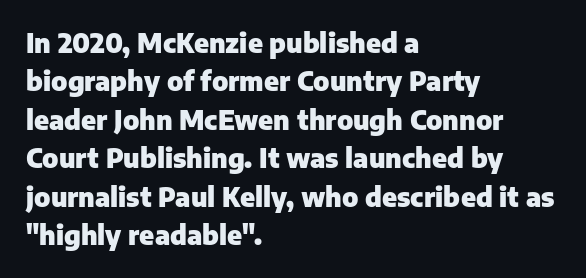
The image shows 26 px bold type, upright; set left-aligned, normal line spacing (1.48x), normal letter spacing, not underlined.
